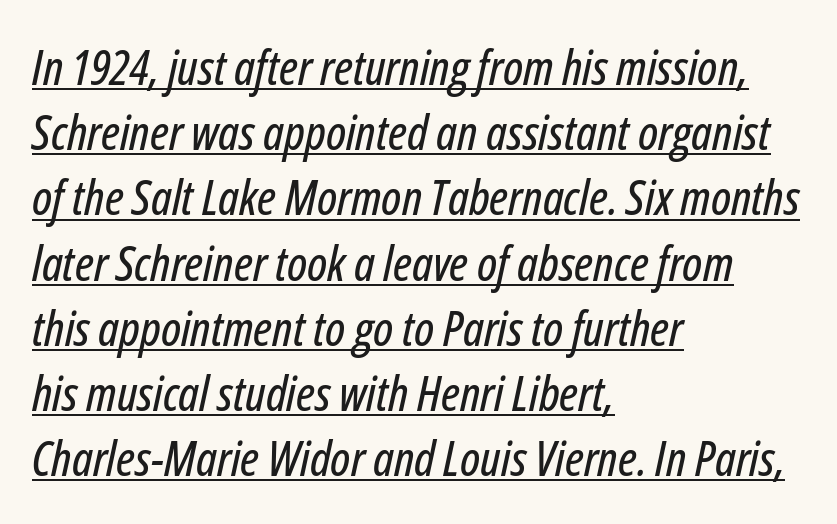
The horizontal fit of the characters is conventional and even. Proportional: the letters do not fall into vertical columns. Rows of type keep a routine distance in the vertical direction. These lines were composed using italics.
